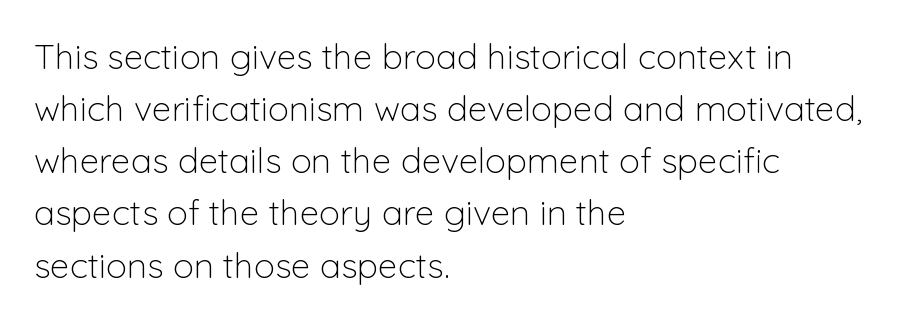
{"serif": "no", "italic": "no", "bold": "no", "weight": "light", "width": "normal", "stroke_contrast": "low", "x_height": "medium", "monospaced": "no", "underline": "no", "align": "left", "line_spacing": "normal", "line_spacing_ratio": 1.49, "letter_spacing": "normal", "letter_spacing_em": 0.0, "glyph_px": 35}
